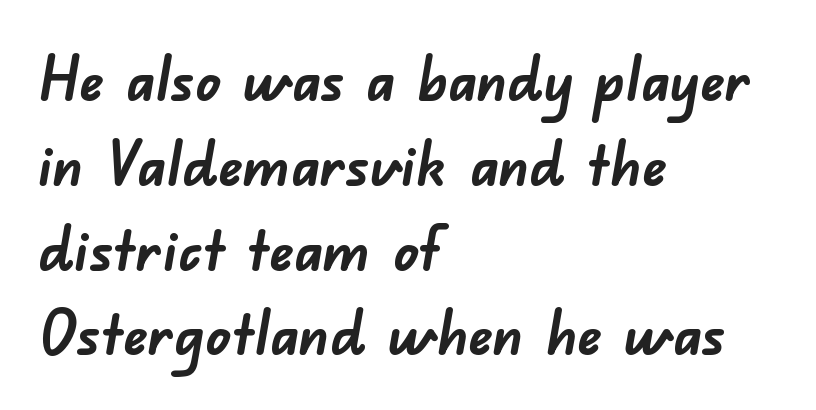
Q: Is the text bold? A: Yes.
Q: Is the typeface a serif or a sans-serif typeface? A: Sans-serif.
Q: Is the text underlined? A: No.
Q: How is the paragraph aligned? A: Left-aligned.
Q: Is the spacing between letters normal or unusually wide? A: Normal.
Q: Is the spacing between lines tight, normal or loose? A: Normal.
Q: Width (condensed, normal, or wide)? A: Normal.
Q: Stroke contrast? A: Low.
Q: x-height? A: Small.
Q: Monospaced? A: No.
